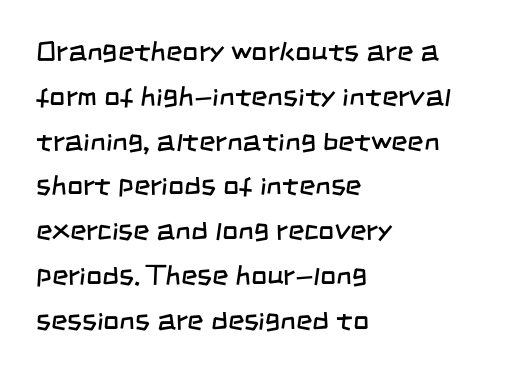
Q: Is the text bold? A: No.
Q: Is the typeface a serif or a sans-serif typeface? A: Sans-serif.
Q: Is the text underlined? A: No.
Q: How is the paragraph aligned? A: Left-aligned.
Q: Is the spacing between letters normal or unusually wide? A: Normal.
Q: Is the spacing between lines tight, normal or loose? A: Normal.
Q: Width (condensed, normal, or wide)? A: Condensed.
Q: Stroke contrast? A: Low.
Q: x-height? A: Large.
Q: Monospaced? A: No.
